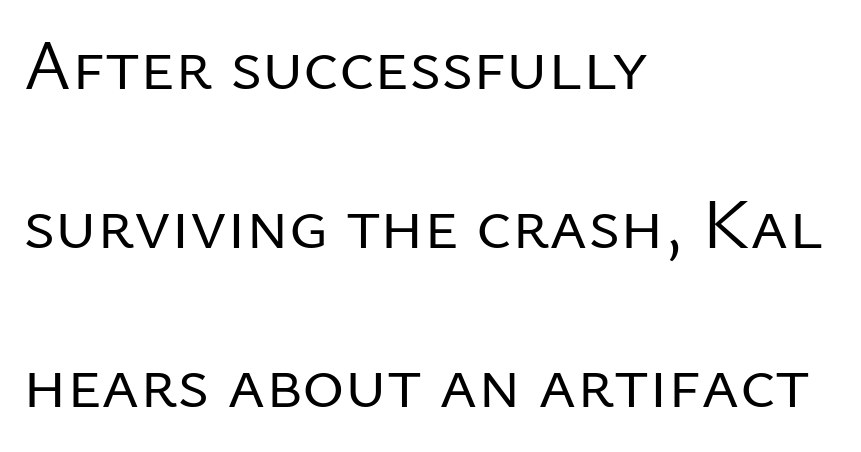
Q: Is the text bold? A: No.
Q: Is the text italic (slanted)? A: No, it is upright.
Q: Is the typeface a serif or a sans-serif typeface? A: Sans-serif.
Q: Is the text underlined? A: No.
Q: How is the paragraph aligned? A: Left-aligned.
Q: Is the spacing between letters normal or unusually wide? A: Normal.
Q: Is the spacing between lines tight, normal or loose? A: Loose.
Q: Width (condensed, normal, or wide)? A: Normal.
Q: Stroke contrast? A: Low.
Q: x-height? A: Medium.
Q: Monospaced? A: No.
